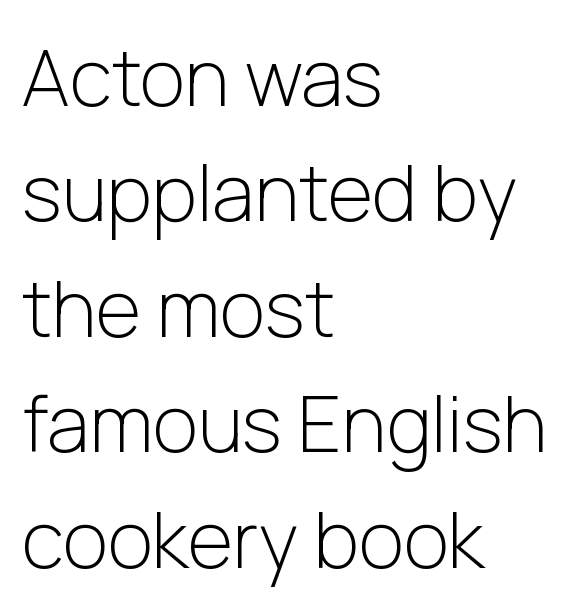
The passage shown has conventional tracking throughout. Is this a fixed-width face? No — the glyphs have proportional, varying widths. Leading: standard. These lines are composed in type without serifs. The weight would be labelled regular, book, light, or lighter still.
